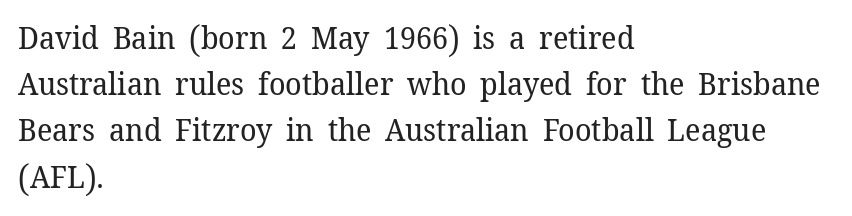
Q: Is the text bold? A: No.
Q: Is the text italic (slanted)? A: No, it is upright.
Q: Is the typeface a serif or a sans-serif typeface? A: Serif.
Q: Is the text underlined? A: No.
Q: How is the paragraph aligned? A: Left-aligned.
Q: Is the spacing between letters normal or unusually wide? A: Normal.
Q: Is the spacing between lines tight, normal or loose? A: Normal.
Q: Width (condensed, normal, or wide)? A: Normal.
Q: Stroke contrast? A: Low.
Q: x-height? A: Medium.
Q: Monospaced? A: No.
